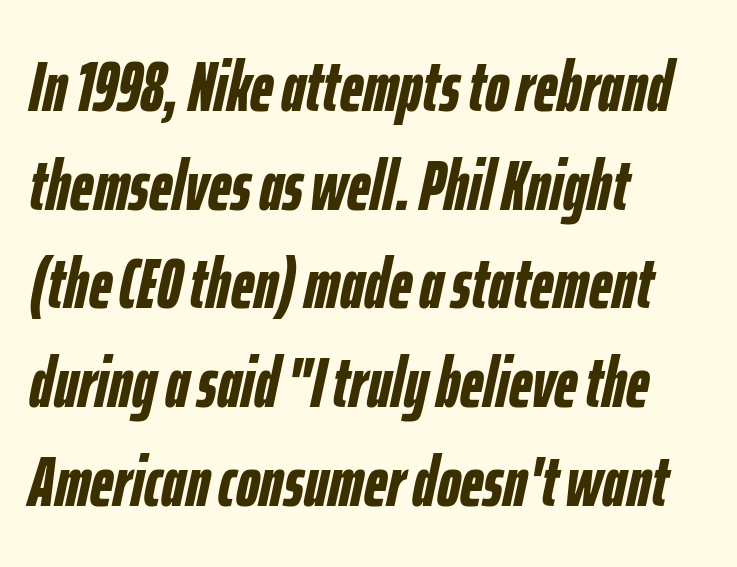
The image shows 72 px semibold, condensed type, italic (leaning right); set left-aligned, normal line spacing (1.37x), normal letter spacing, not underlined; low stroke contrast and a medium x-height.
